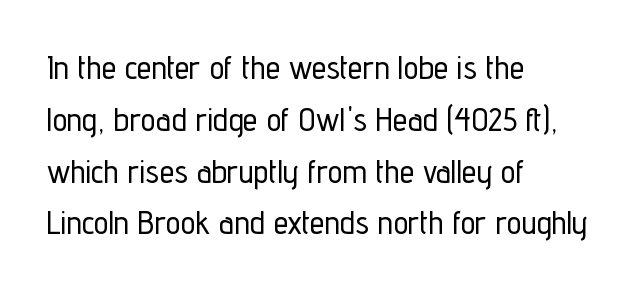
Q: Is the text italic (slanted)? A: No, it is upright.
Q: Is the typeface a serif or a sans-serif typeface? A: Sans-serif.
Q: Is the text underlined? A: No.
Q: How is the paragraph aligned? A: Left-aligned.
Q: Is the spacing between letters normal or unusually wide? A: Normal.
Q: Is the spacing between lines tight, normal or loose? A: Normal.
Q: Width (condensed, normal, or wide)? A: Condensed.
Q: Stroke contrast? A: Low.
Q: x-height? A: Medium.
Q: Monospaced? A: No.
